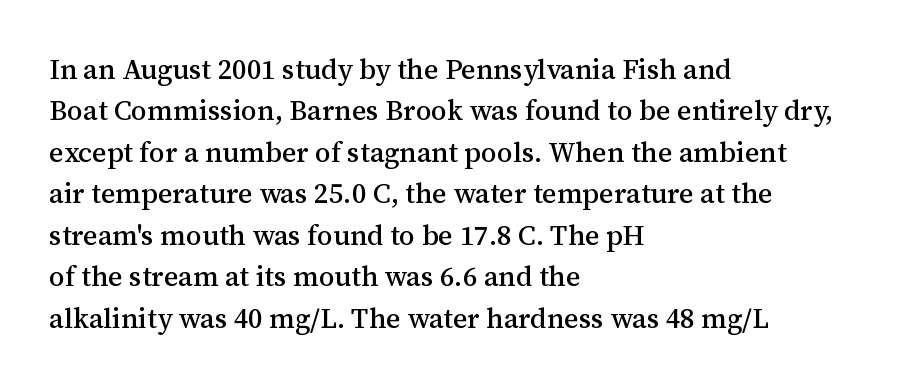
Letter spacing: default. Line spacing here is normal. Are there feet on the stems? There are — it's a serif. The lettering stays uniformly vertical, giving the passage a roman look. Spacing verdict: proportional, widths tailored to each character.
